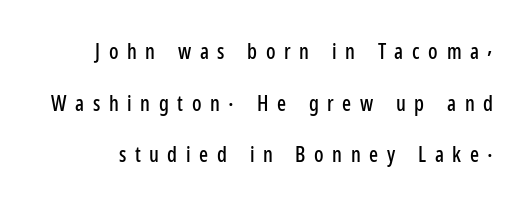
{"italic": "no", "underline": "no", "line_spacing": "loose", "line_spacing_ratio": 2.46, "letter_spacing": "wide", "letter_spacing_em": 0.41, "glyph_px": 21}
